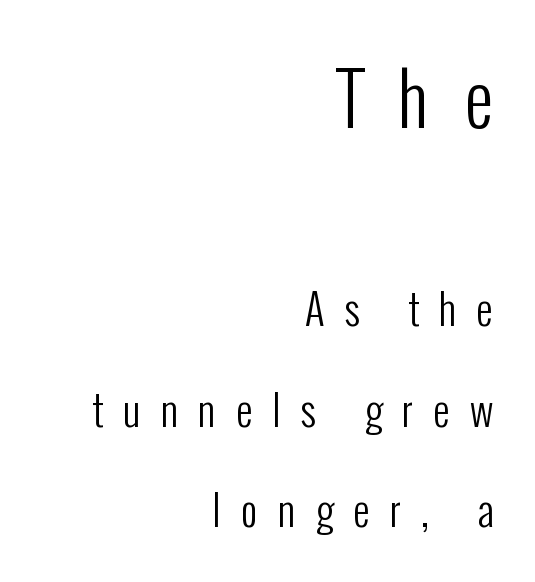
The image shows 72 px regular-weight, condensed sans-serif type, upright; set right-aligned, loose line spacing (2.46x), unusually wide letter spacing (+0.49 em), not underlined; the first (top) block is 1.76x larger; low stroke contrast and a medium x-height.
